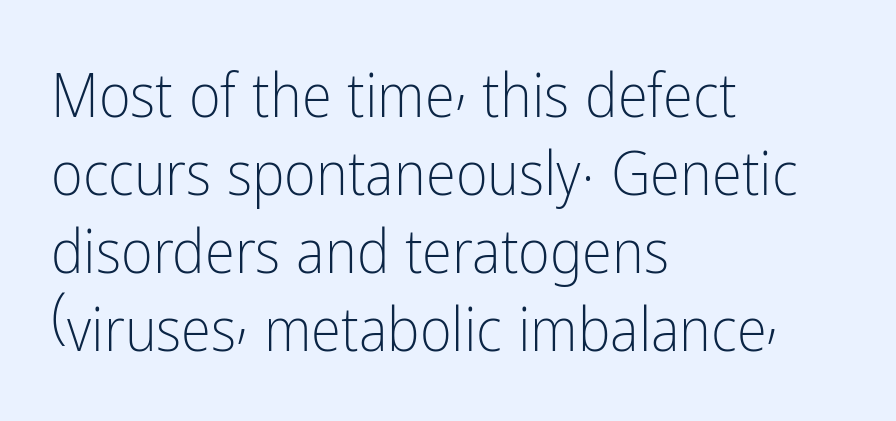
Upright lettering throughout. The typeface chosen for these lines omits serifs. The weight would be labelled regular, book, light, or lighter still. The face used here is proportionally spaced, like ordinary book or web type.
